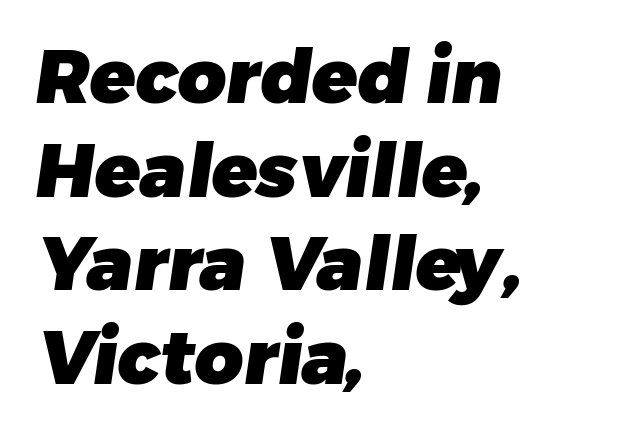
The image shows 75 px heavy sans-serif type; set left-aligned, normal line spacing (1.25x), normal letter spacing, not underlined; low stroke contrast and a medium x-height.
